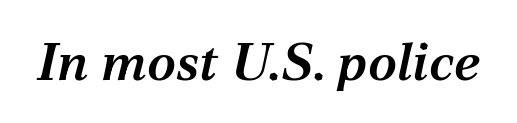
The tracking reads as untouched default to a designer's eye. Slant detected: the letters are inclined. Just letters on the line, the space beneath them empty. Letterform terminals end in serifs throughout the passage. The face used here is a semibold: visibly heavier than regular, lighter than bold. Think of a printed novel: that variable character pitch is what you see here.
